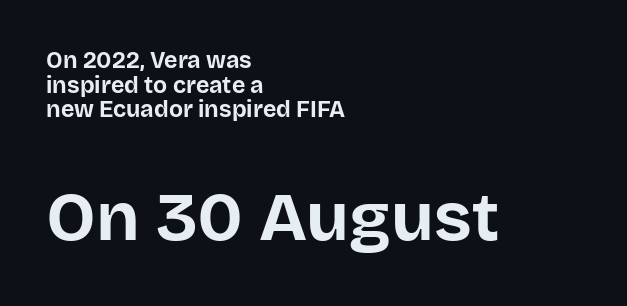
The image shows 69 px bold sans-serif type, upright; set left-aligned, tight line spacing (1.07x), normal letter spacing, not underlined; the second (bottom) block is 3.0x larger; low stroke contrast and a large x-height.
